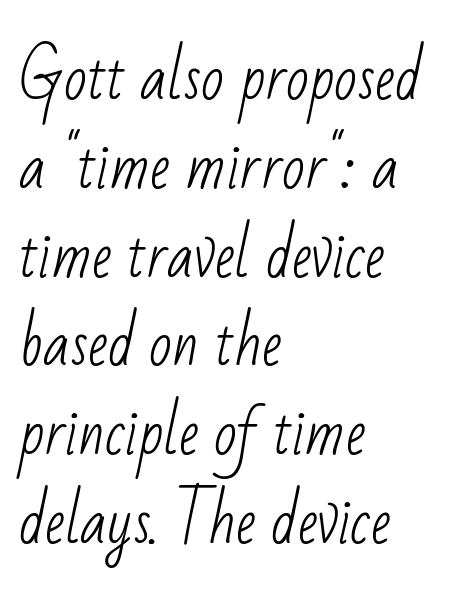
The image shows 60 px light, condensed sans-serif type; set left-aligned, normal line spacing (1.48x), normal letter spacing, not underlined; low stroke contrast and a small x-height.
